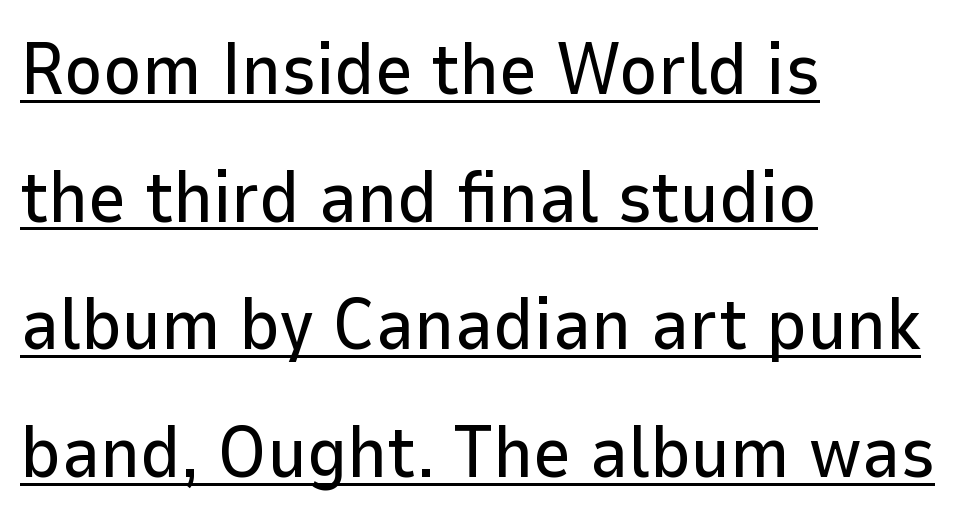
Q: Is the text italic (slanted)? A: No, it is upright.
Q: Is the typeface a serif or a sans-serif typeface? A: Sans-serif.
Q: Is the text underlined? A: Yes.
Q: How is the paragraph aligned? A: Left-aligned.
Q: Is the spacing between letters normal or unusually wide? A: Normal.
Q: Width (condensed, normal, or wide)? A: Normal.
Q: Stroke contrast? A: Low.
Q: x-height? A: Medium.
Q: Monospaced? A: No.
